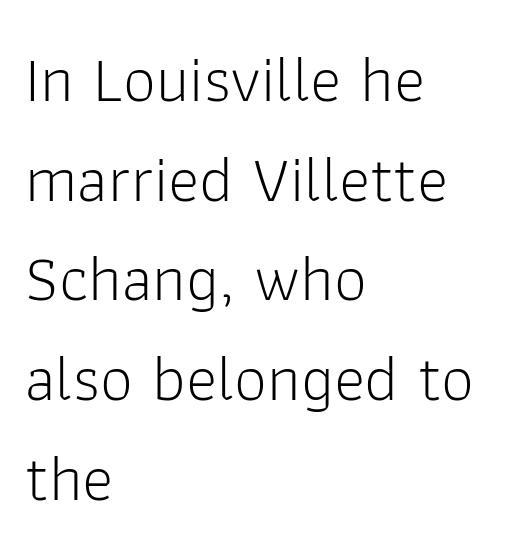
The image shows 66 px light sans-serif type, upright; set left-aligned, normal line spacing (1.51x), normal letter spacing, not underlined; low stroke contrast and a medium x-height.
